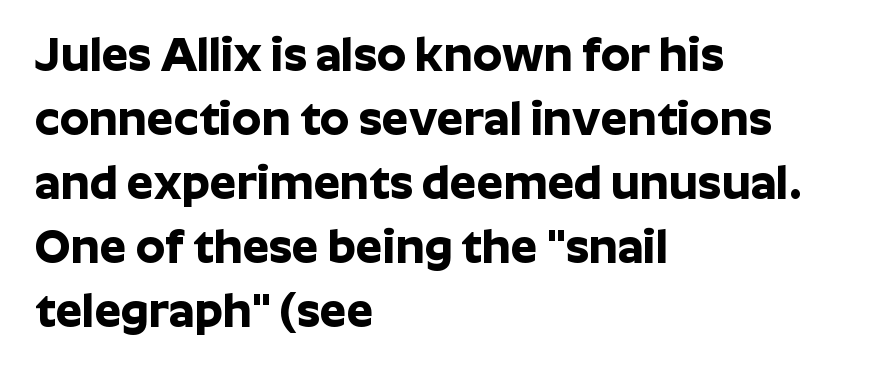
Q: Is the text bold? A: Yes.
Q: Is the text italic (slanted)? A: No, it is upright.
Q: Is the typeface a serif or a sans-serif typeface? A: Sans-serif.
Q: Is the text underlined? A: No.
Q: How is the paragraph aligned? A: Left-aligned.
Q: Is the spacing between letters normal or unusually wide? A: Normal.
Q: Is the spacing between lines tight, normal or loose? A: Normal.
Q: Width (condensed, normal, or wide)? A: Normal.
Q: Stroke contrast? A: Low.
Q: x-height? A: Medium.
Q: Monospaced? A: No.
